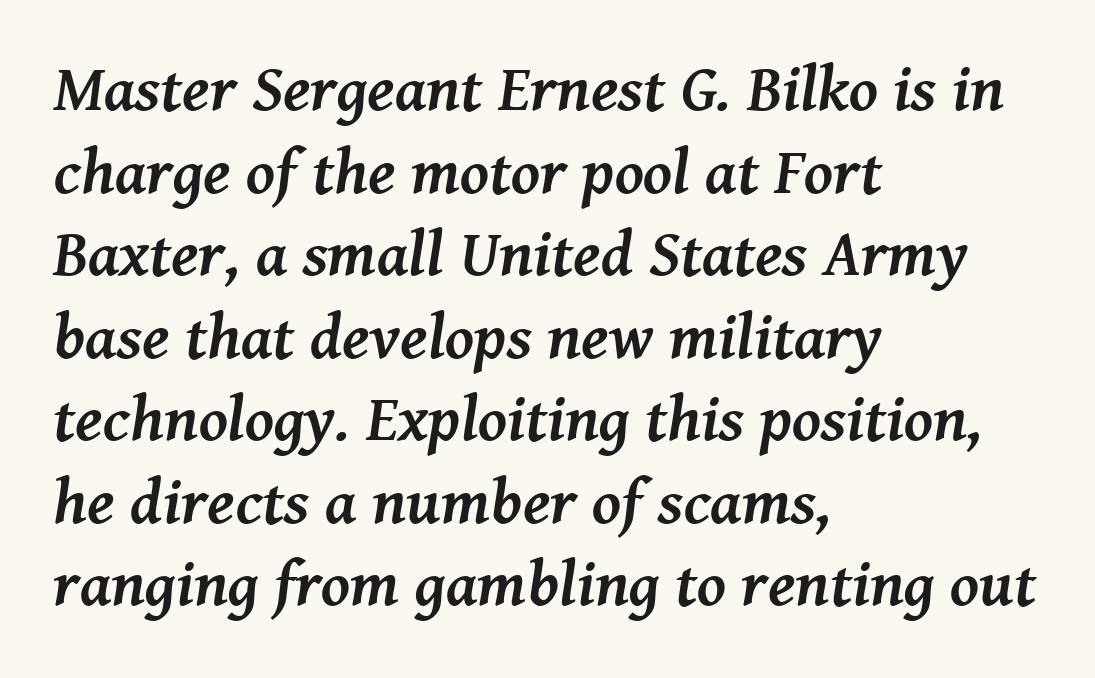
{"serif": "yes", "italic": "yes", "lean": "right", "slant_degrees": 8, "bold": "yes", "weight": "semibold", "width": "normal", "stroke_contrast": "medium", "x_height": "medium", "monospaced": "no", "underline": "no", "align": "left", "line_spacing": "normal", "line_spacing_ratio": 1.27, "letter_spacing": "normal", "letter_spacing_em": 0.0, "glyph_px": 65}
